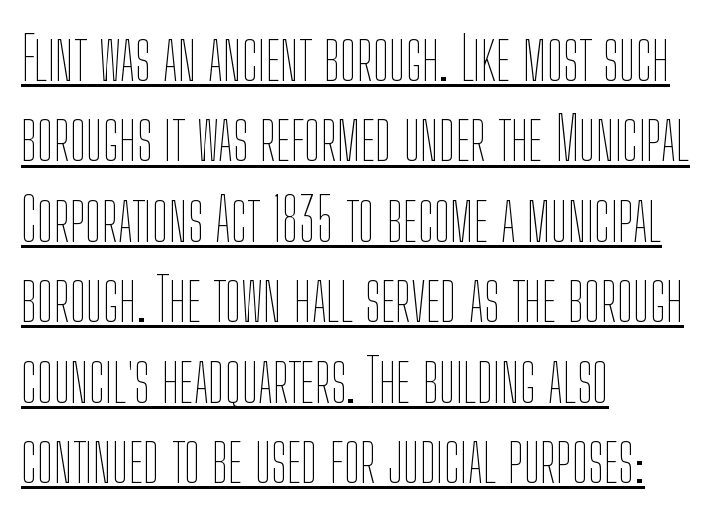
The image shows 60 px thin, condensed type, upright; set left-aligned, normal line spacing (1.34x), normal letter spacing, underlined; low stroke contrast and a medium x-height.
